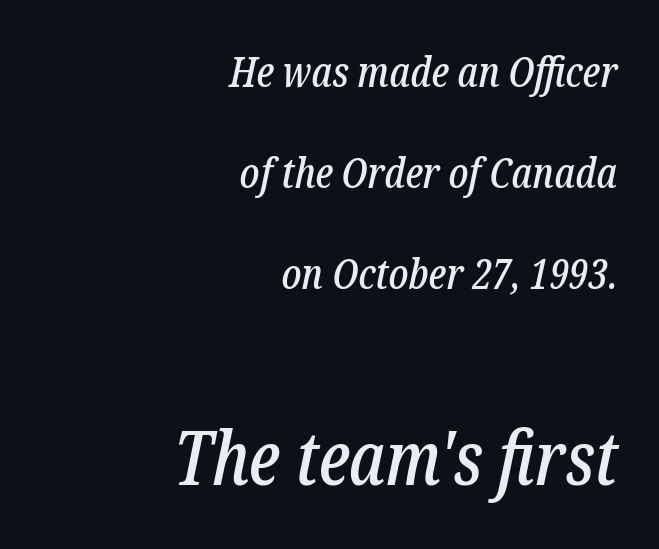
Q: Is the text italic (slanted)? A: Yes, it leans right by about 12 degrees.
Q: Is the typeface a serif or a sans-serif typeface? A: Serif.
Q: Is the text underlined? A: No.
Q: How is the paragraph aligned? A: Right-aligned.
Q: Is the spacing between letters normal or unusually wide? A: Normal.
Q: Is the spacing between lines tight, normal or loose? A: Loose.
Q: Which block of text is set in a larger size, the first (top) or the second (bottom)? A: The second (bottom) one.
Q: Width (condensed, normal, or wide)? A: Condensed.
Q: Stroke contrast? A: Low.
Q: x-height? A: Medium.
Q: Monospaced? A: No.
